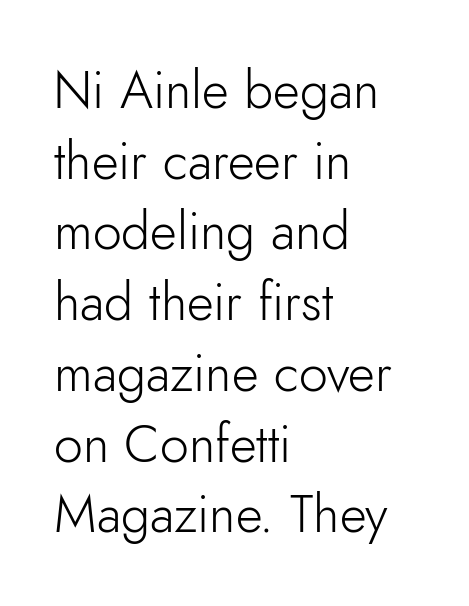
Nothing heavy about these letters — not bold at all. Letterform terminals end flat and unadorned throughout the passage. Plain, unruled lines of type. Line starts are locked; line ends wander. Successive baselines arrive at the customary interval.
